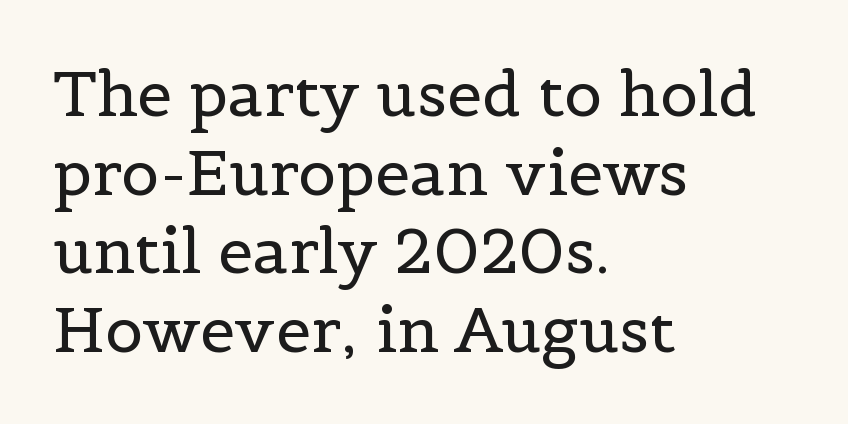
The image shows 63 px regular-weight serif type, upright; set left-aligned, normal line spacing (1.25x), normal letter spacing, not underlined; a medium x-height.
